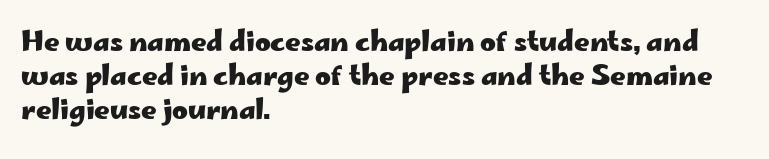
The image shows 27 px bold type, upright; set left-aligned, normal line spacing (1.26x), normal letter spacing, not underlined.
